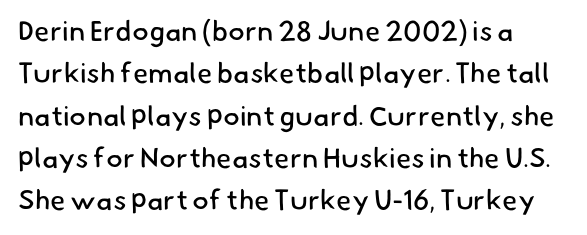
The image shows 28 px regular-weight sans-serif type; set left-aligned, normal line spacing (1.51x), normal letter spacing, not underlined; low stroke contrast and a small x-height.
